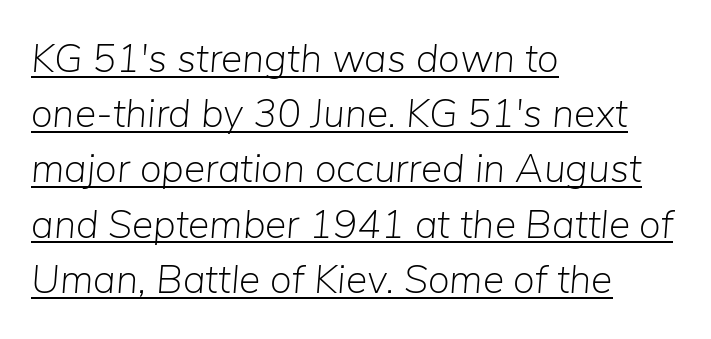
The image shows 40 px light type, italic (leaning right); set left-aligned, normal line spacing (1.38x), normal letter spacing, underlined; low stroke contrast and a medium x-height.
